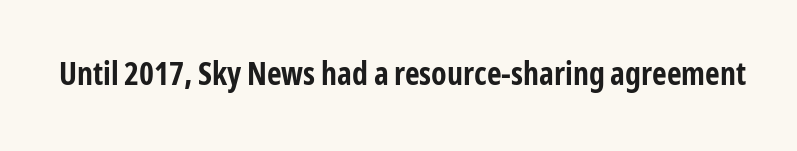
The image shows 32 px bold, condensed sans-serif type, upright; set normal letter spacing, not underlined; low stroke contrast and a medium x-height.
